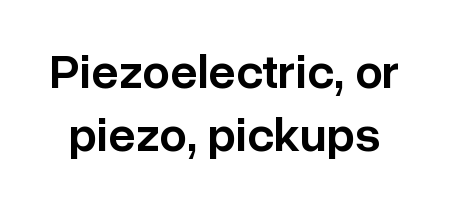
Look at the stroke-to-counter ratio: somewhat heavy, a semibold. Rule under the text: the space is simply empty. This is the regular roman posture of the typeface. This sample uses a sans-serif face.
